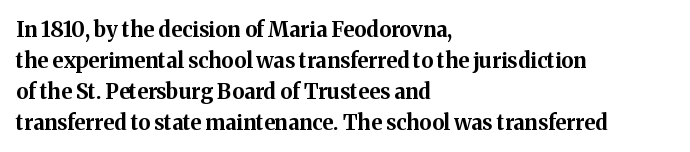
Q: Is the text bold? A: Yes.
Q: Is the text italic (slanted)? A: No, it is upright.
Q: Is the text underlined? A: No.
Q: How is the paragraph aligned? A: Left-aligned.
Q: Is the spacing between letters normal or unusually wide? A: Normal.
Q: Is the spacing between lines tight, normal or loose? A: Normal.
